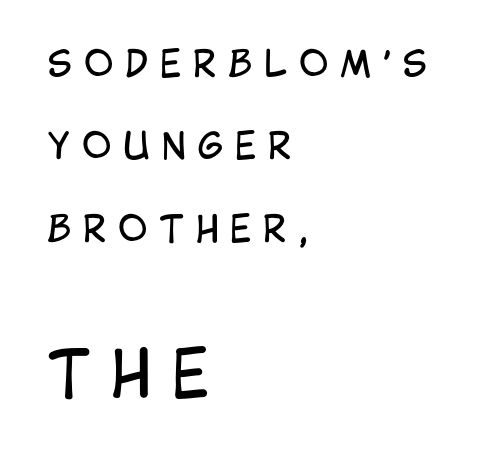
Which margin do the lines hug? The left one — the right edge is uneven. The space directly below the letters is spotless. The horizontal fit of the characters is loose and conspicuously gappy. Stem width sits at or under what a default text font uses.
